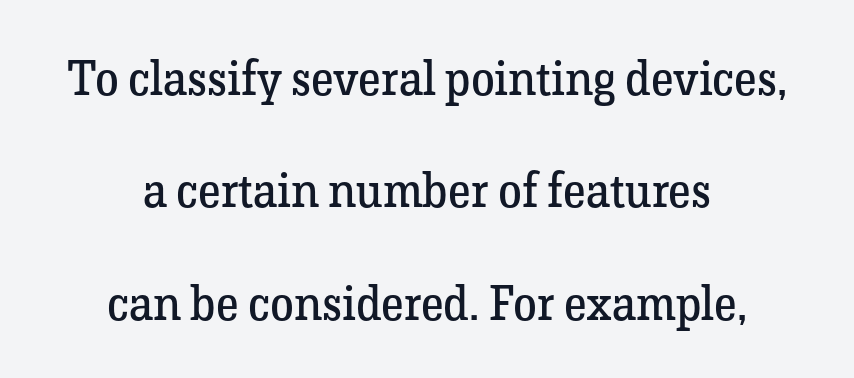
This sample has the flowing, uneven cadence of proportional lettering. Nothing heavy about these letters — not bold at all. The passage shown stacks its lines with a broad gap. Neither beginnings nor endings align; midpoints do. Descenders hang freely into open space. This is roman type, the default non-slanted kind.
